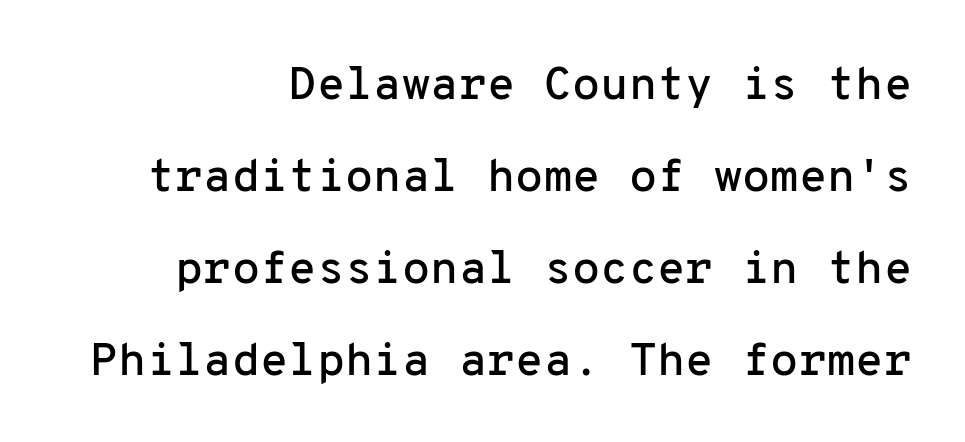
Caption: multi-line text, flush right, ragged left. The face used here is rendered with its standard letterfit. Whoever set this chose breathing room over compactness in the vertical rhythm. Type style note: lacks serifs. No italicization has been applied; the sample stays upright. Just letters on the line, the space beneath them empty.
